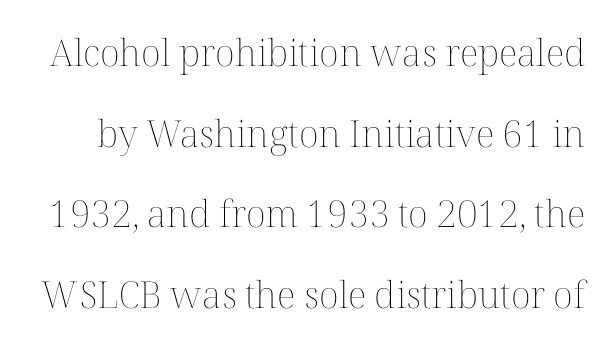
Glance below the letters and you will spot only blank space. Weight: in the light-to-regular range. Interline gaps are noticeably wide in this sample. A typesetter would call this zero additional tracking. The type sits square on the baseline with zero lean. The letters advance in unequal steps, a hallmark of proportional type.
